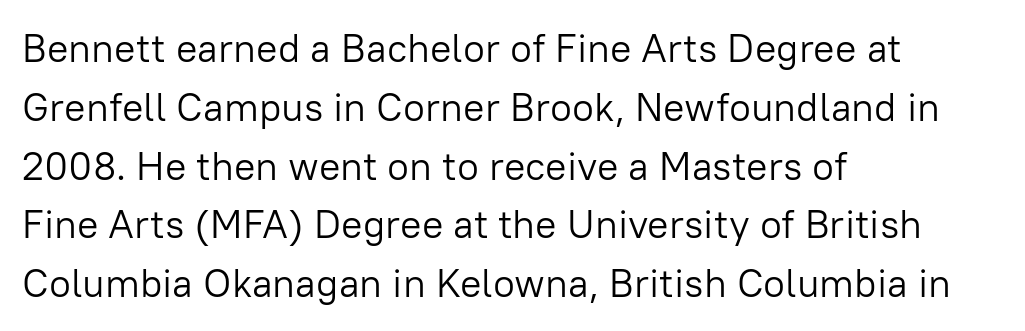
{"serif": "no", "italic": "no", "bold": "no", "weight": "light", "width": "normal", "stroke_contrast": "low", "x_height": "medium", "monospaced": "no", "underline": "no", "align": "left", "line_spacing": "normal", "line_spacing_ratio": 1.47, "letter_spacing": "normal", "letter_spacing_em": 0.0, "glyph_px": 40}
